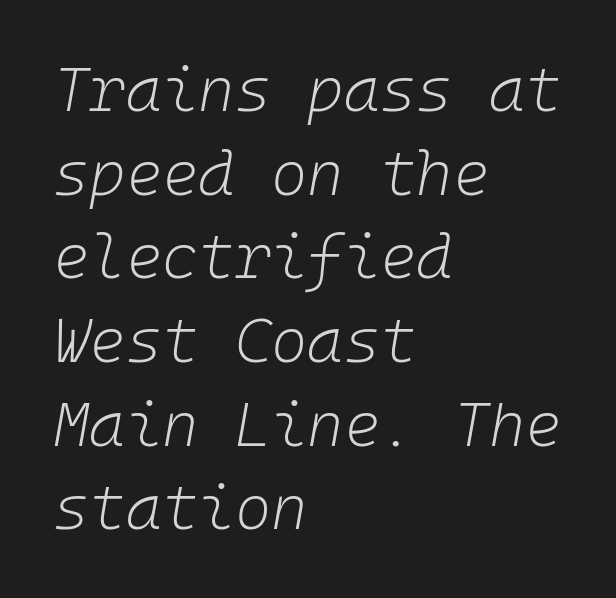
Q: Is the text bold? A: No.
Q: Is the text italic (slanted)? A: Yes, it leans right by about 10 degrees.
Q: Is the text underlined? A: No.
Q: How is the paragraph aligned? A: Left-aligned.
Q: Is the spacing between letters normal or unusually wide? A: Normal.
Q: Is the spacing between lines tight, normal or loose? A: Normal.
Q: Width (condensed, normal, or wide)? A: Normal.
Q: Stroke contrast? A: Low.
Q: x-height? A: Medium.
